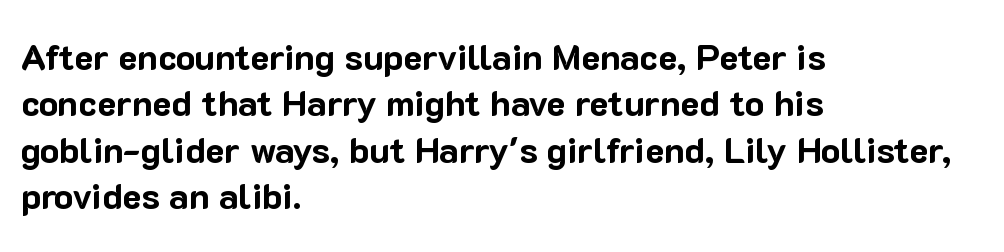
The image shows 36 px bold sans-serif type, upright; set left-aligned, normal line spacing (1.29x), normal letter spacing, not underlined; low stroke contrast and a medium x-height.
